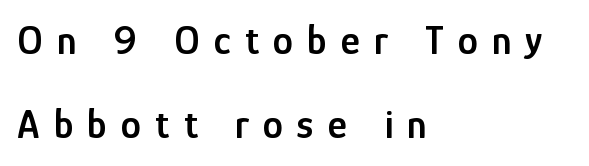
Q: Is the text bold? A: Semi-bold.
Q: Is the text italic (slanted)? A: No, it is upright.
Q: Is the typeface a serif or a sans-serif typeface? A: Sans-serif.
Q: Is the text underlined? A: No.
Q: How is the paragraph aligned? A: Left-aligned.
Q: Is the spacing between letters normal or unusually wide? A: Unusually wide.
Q: Is the spacing between lines tight, normal or loose? A: Loose.
Q: Width (condensed, normal, or wide)? A: Condensed.
Q: Stroke contrast? A: Low.
Q: x-height? A: Medium.
Q: Monospaced? A: No.
